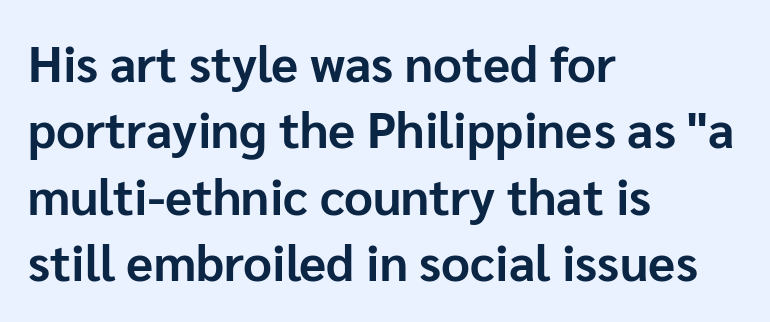
Q: Is the text bold? A: Yes.
Q: Is the text italic (slanted)? A: No, it is upright.
Q: Is the typeface a serif or a sans-serif typeface? A: Sans-serif.
Q: Is the text underlined? A: No.
Q: How is the paragraph aligned? A: Left-aligned.
Q: Is the spacing between letters normal or unusually wide? A: Normal.
Q: Is the spacing between lines tight, normal or loose? A: Normal.
Q: Width (condensed, normal, or wide)? A: Normal.
Q: Stroke contrast? A: Low.
Q: x-height? A: Medium.
Q: Monospaced? A: No.
